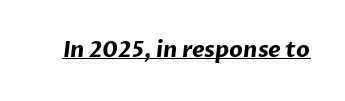
The image shows 22 px bold type; set normal letter spacing, underlined.
